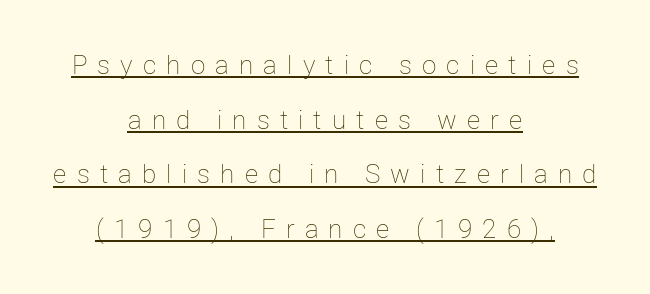
{"italic": "no", "bold": "no", "underline": "yes", "align": "center", "line_spacing": "loose", "line_spacing_ratio": 2.1, "letter_spacing": "wide", "letter_spacing_em": 0.39, "glyph_px": 26}
